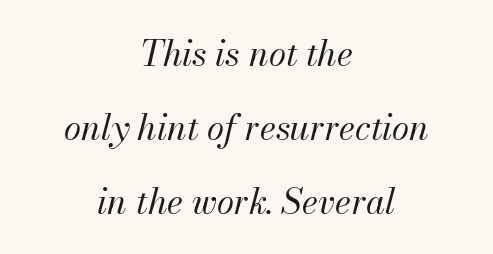
{"italic": "yes", "lean": "right", "slant_degrees": 13, "bold": "no", "weight": "regular", "width": "normal", "stroke_contrast": "medium", "x_height": "small", "monospaced": "no", "underline": "no", "align": "center", "line_spacing": "loose", "line_spacing_ratio": 2.11, "letter_spacing": "normal", "letter_spacing_em": 0.0, "glyph_px": 35}
